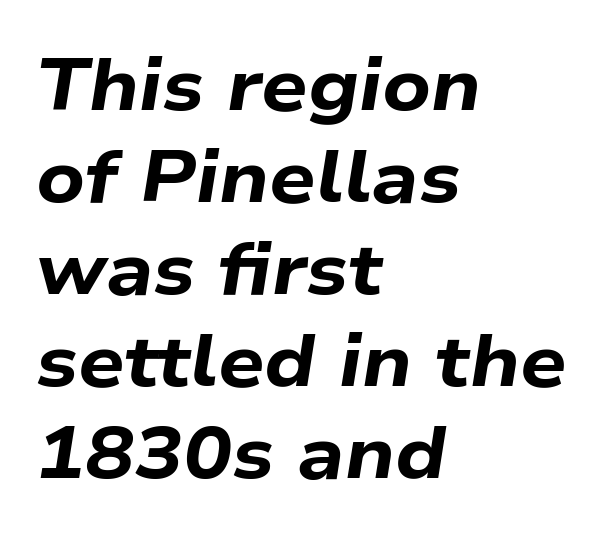
Heft: maximum for text — a bold. A typesetter would call this proportional, since set widths differ per character. Honestly, the row spacing looks completely unremarkable. Each line starts at the same left margin while the right side varies. The glyphs are unaccompanied by any horizontal stroke below them. Observe the ordinary spacing: letters are neighbours, not strangers.
